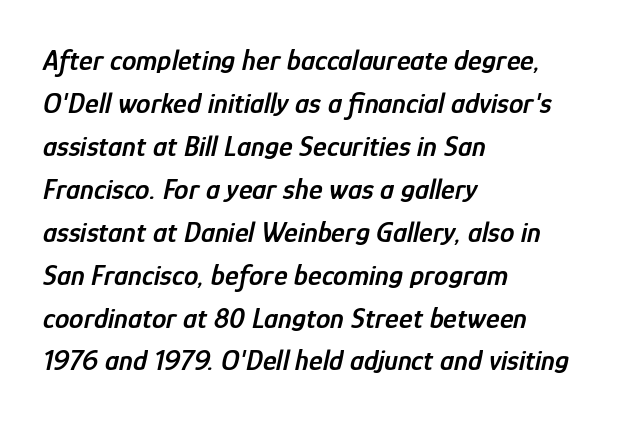
The image shows 29 px semibold, condensed type, italic (leaning right); set left-aligned, normal line spacing (1.48x), normal letter spacing, not underlined; low stroke contrast and a medium x-height.
